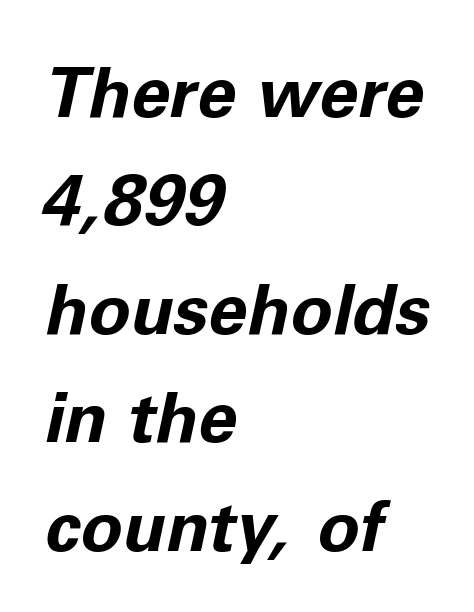
Every row of glyphs begins at an identical x-position on the left. Here the designer chose a conventional face with non-uniform glyph widths. Pretty heavy lettering here — definitely bold. Baseline-to-baseline distance is the conventional proportion of letter height.
